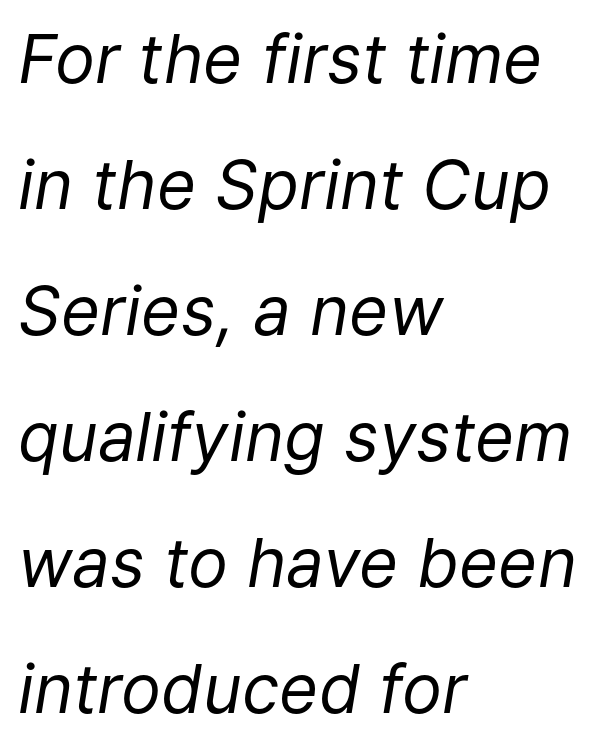
{"italic": "yes", "lean": "right", "slant_degrees": 9, "bold": "no", "weight": "regular", "width": "normal", "stroke_contrast": "low", "x_height": "medium", "monospaced": "no", "underline": "no", "align": "left", "line_spacing_ratio": 1.88, "letter_spacing": "normal", "letter_spacing_em": 0.0, "glyph_px": 67}
